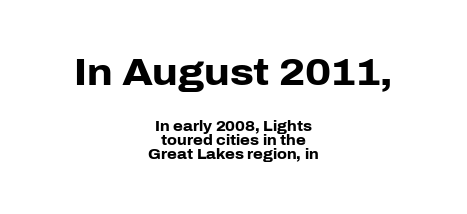
{"serif": "no", "italic": "no", "bold": "yes", "weight": "heavy", "width": "normal", "stroke_contrast": "low", "x_height": "medium", "monospaced": "no", "underline": "no", "align": "center", "line_spacing": "tight", "line_spacing_ratio": 0.99, "letter_spacing": "normal", "letter_spacing_em": 0.0, "larger_block": "first", "size_ratio": 2.64, "glyph_px": 37}
